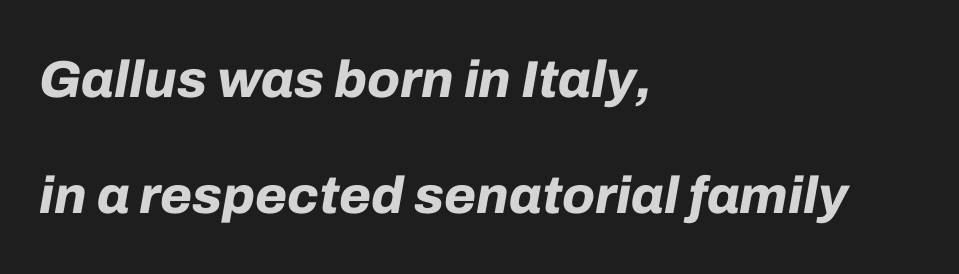
The image shows 52 px bold type, italic (leaning right); set left-aligned, loose line spacing (2.23x), normal letter spacing, not underlined; low stroke contrast and a medium x-height.
